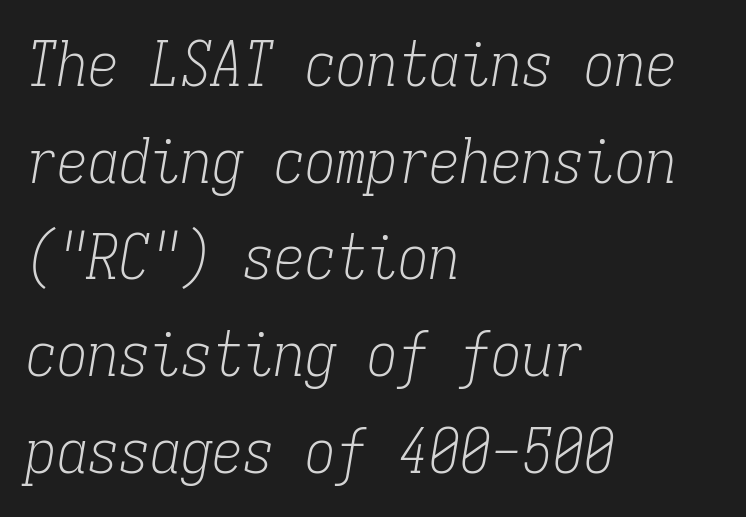
Monospaced: the letters line up in strict vertical columns. Caption: standard tracking, unaltered. Note: serifs present on the glyphs. Which margin do the lines hug? The left one — the right edge is uneven. The strokes carry an ordinary text weight at most. The text carries the slant typical of an italic or oblique font.
